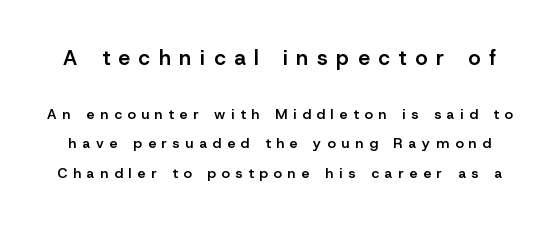
The image shows 21 px text type, upright; set loose line spacing (2.1x), unusually wide letter spacing (+0.42 em), not underlined; the first (top) block is 1.5x larger.
